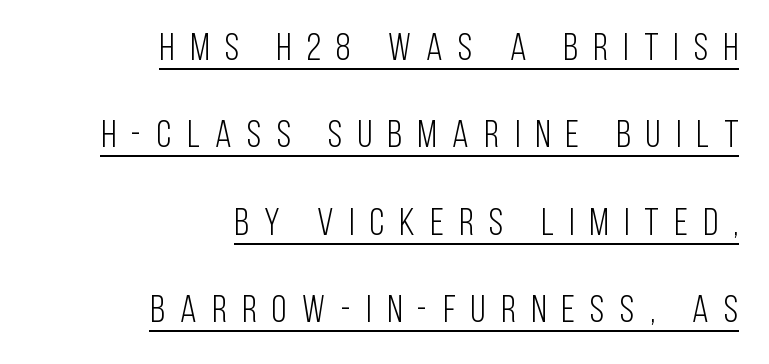
The image shows 38 px light, condensed sans-serif type, upright; set right-aligned, loose line spacing (2.3x), unusually wide letter spacing (+0.41 em), underlined; low stroke contrast and a large x-height.
